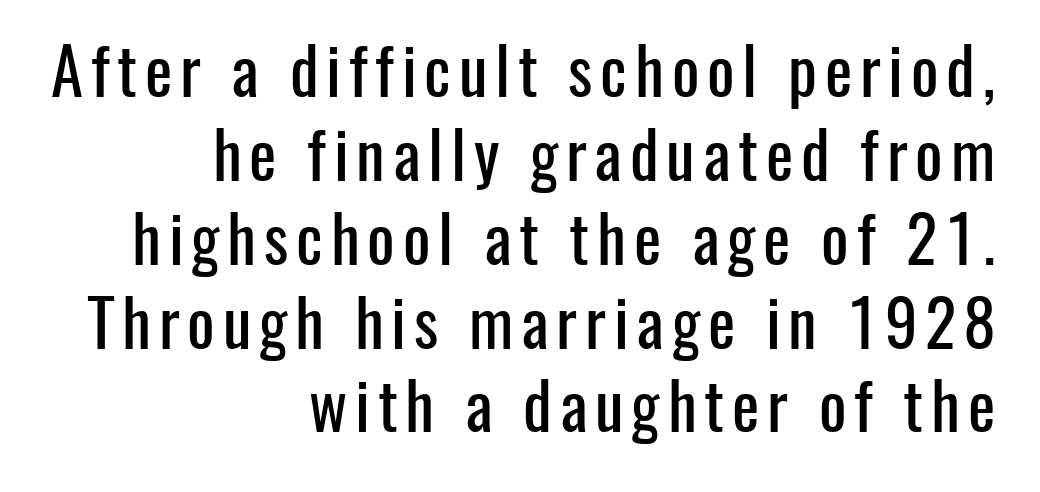
The image shows 65 px condensed sans-serif type, upright; set right-aligned, normal line spacing (1.29x), not underlined; low stroke contrast and a medium x-height.
